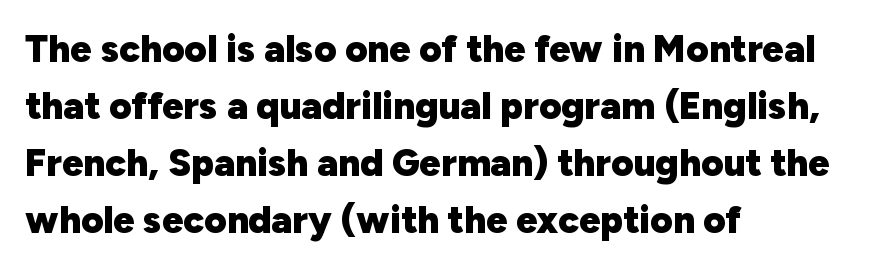
Q: Is the text bold? A: Yes.
Q: Is the text italic (slanted)? A: No, it is upright.
Q: Is the typeface a serif or a sans-serif typeface? A: Sans-serif.
Q: Is the text underlined? A: No.
Q: How is the paragraph aligned? A: Left-aligned.
Q: Is the spacing between letters normal or unusually wide? A: Normal.
Q: Is the spacing between lines tight, normal or loose? A: Normal.
Q: Width (condensed, normal, or wide)? A: Normal.
Q: Stroke contrast? A: Low.
Q: x-height? A: Medium.
Q: Monospaced? A: No.
